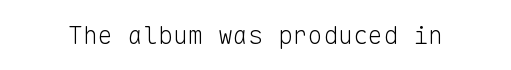
{"italic": "no", "bold": "no", "underline": "no", "letter_spacing": "normal", "letter_spacing_em": 0.0, "glyph_px": 25}
